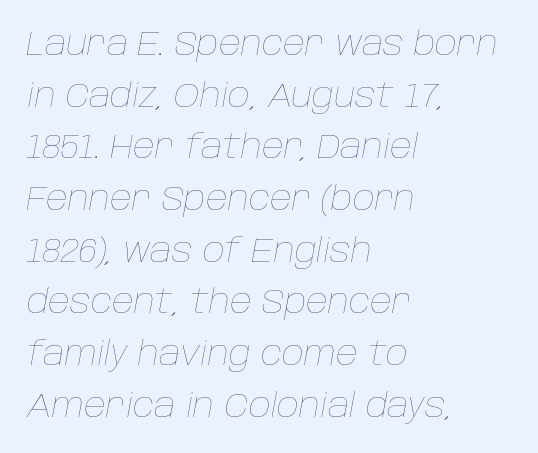
The rendering applies a slant to the glyphs. Spacing verdict: proportional, widths tailored to each character. Compared with a typical body face, this is equally light or lighter still. The lines sit at an ordinary, default distance from one another. Is the letter spacing exaggerated? No — it looks like the ordinary default.
